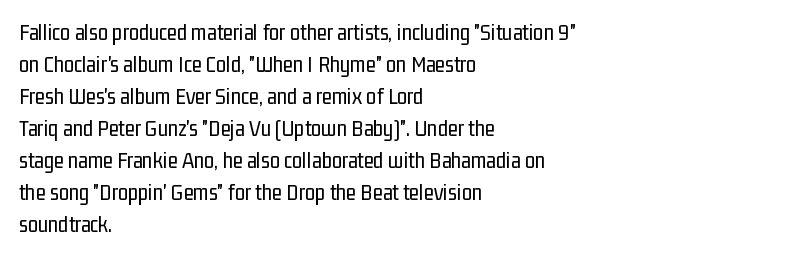
Q: Is the text bold? A: No.
Q: Is the text italic (slanted)? A: No, it is upright.
Q: Is the text underlined? A: No.
Q: How is the paragraph aligned? A: Left-aligned.
Q: Is the spacing between letters normal or unusually wide? A: Normal.
Q: Is the spacing between lines tight, normal or loose? A: Normal.
